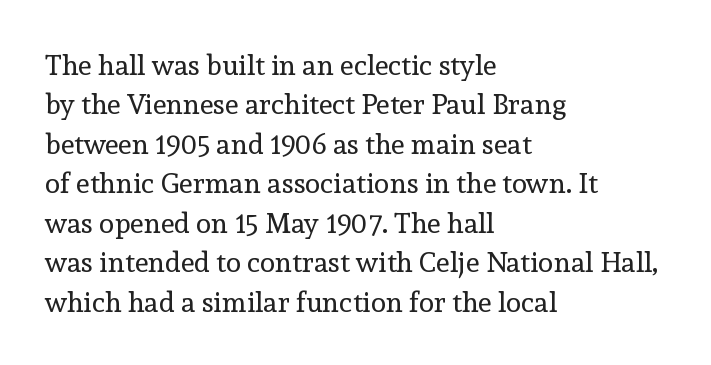
Q: Is the text bold? A: No.
Q: Is the text italic (slanted)? A: No, it is upright.
Q: Is the typeface a serif or a sans-serif typeface? A: Serif.
Q: Is the text underlined? A: No.
Q: How is the paragraph aligned? A: Left-aligned.
Q: Is the spacing between letters normal or unusually wide? A: Normal.
Q: Is the spacing between lines tight, normal or loose? A: Normal.
Q: Width (condensed, normal, or wide)? A: Normal.
Q: x-height? A: Medium.
Q: Monospaced? A: No.
